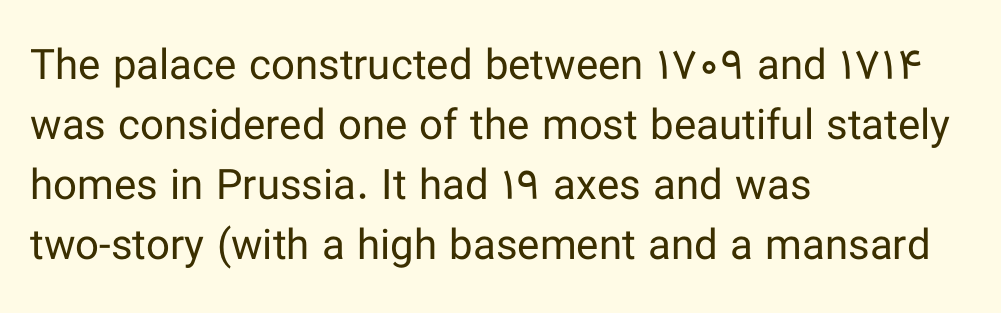
Think of a printed novel: that variable character pitch is what you see here. No word sits above an underline. A typesetter would label this face a sans. Nobody touched the tracking dial on this one.
